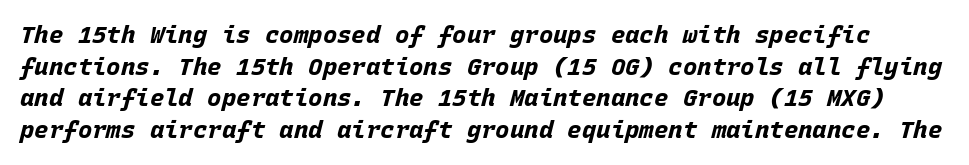
Underline: absent. Looking at the ascenders, they clearly lean. This block has exactly the height ordinary leading produces. This is heavy type, rendered in bold. Nobody touched the tracking dial on this one.
